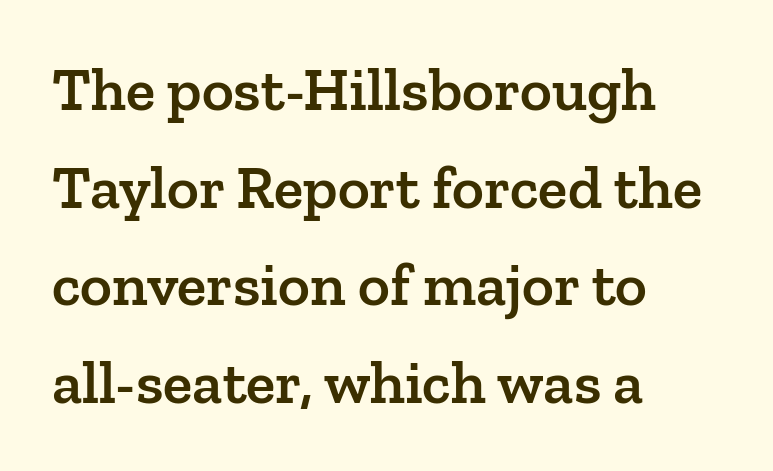
The image shows 61 px semibold serif type, upright; set left-aligned, normal line spacing (1.6x), normal letter spacing, not underlined; low stroke contrast and a medium x-height.
